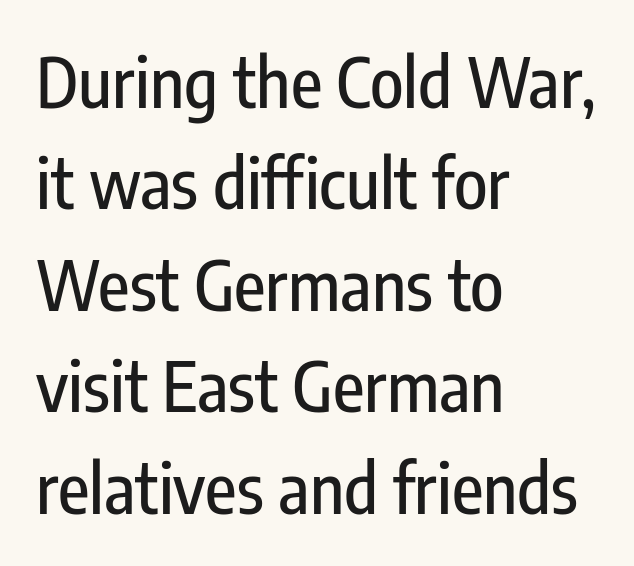
Q: Is the text italic (slanted)? A: No, it is upright.
Q: Is the typeface a serif or a sans-serif typeface? A: Sans-serif.
Q: Is the text underlined? A: No.
Q: How is the paragraph aligned? A: Left-aligned.
Q: Is the spacing between letters normal or unusually wide? A: Normal.
Q: Is the spacing between lines tight, normal or loose? A: Normal.
Q: Width (condensed, normal, or wide)? A: Condensed.
Q: Stroke contrast? A: Low.
Q: x-height? A: Medium.
Q: Monospaced? A: No.
